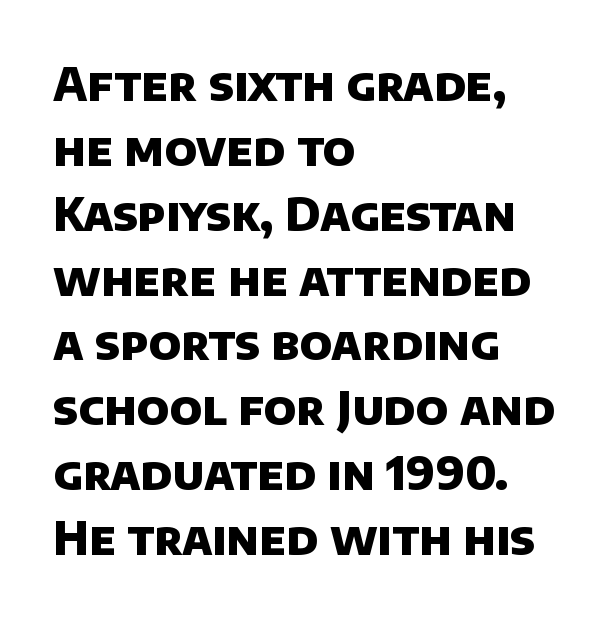
{"serif": "no", "bold": "yes", "weight": "heavy", "width": "normal", "stroke_contrast": "low", "x_height": "large", "monospaced": "no", "underline": "no", "align": "left", "line_spacing": "normal", "line_spacing_ratio": 1.41, "letter_spacing": "normal", "letter_spacing_em": 0.0, "glyph_px": 46}
